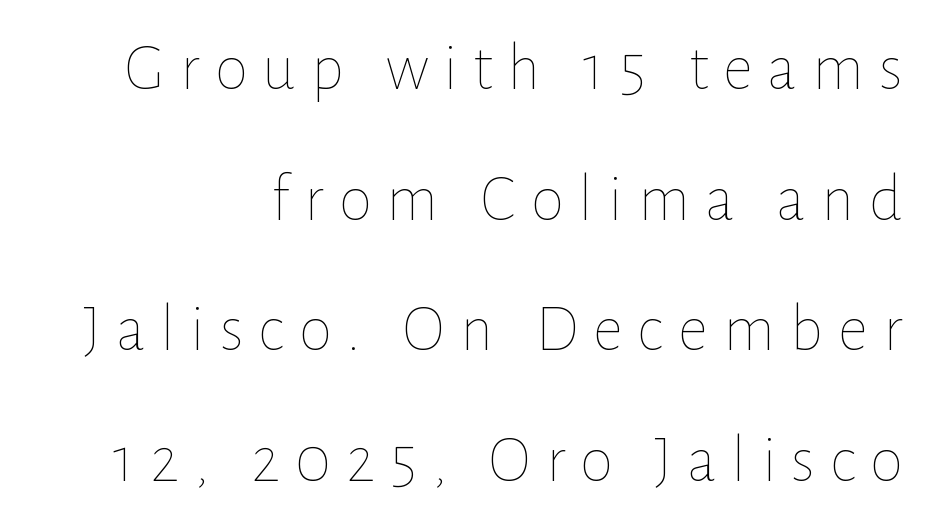
The image shows 67 px thin type, upright; set right-aligned, loose line spacing (1.95x), unusually wide letter spacing (+0.22 em), not underlined; low stroke contrast and a medium x-height.
